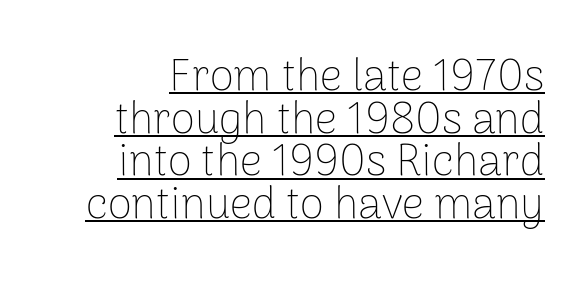
Q: Is the text bold? A: No.
Q: Is the text italic (slanted)? A: No, it is upright.
Q: Is the typeface a serif or a sans-serif typeface? A: Sans-serif.
Q: Is the text underlined? A: Yes.
Q: How is the paragraph aligned? A: Right-aligned.
Q: Is the spacing between letters normal or unusually wide? A: Normal.
Q: Is the spacing between lines tight, normal or loose? A: Tight.
Q: Width (condensed, normal, or wide)? A: Normal.
Q: Stroke contrast? A: Low.
Q: x-height? A: Medium.
Q: Monospaced? A: No.
